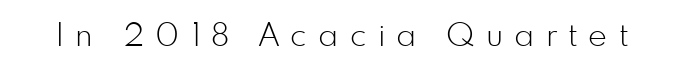
Q: Is the text bold? A: No.
Q: Is the text italic (slanted)? A: No, it is upright.
Q: Is the typeface a serif or a sans-serif typeface? A: Sans-serif.
Q: Is the text underlined? A: No.
Q: Is the spacing between letters normal or unusually wide? A: Unusually wide.
Q: Width (condensed, normal, or wide)? A: Normal.
Q: Stroke contrast? A: Low.
Q: x-height? A: Small.
Q: Monospaced? A: No.
